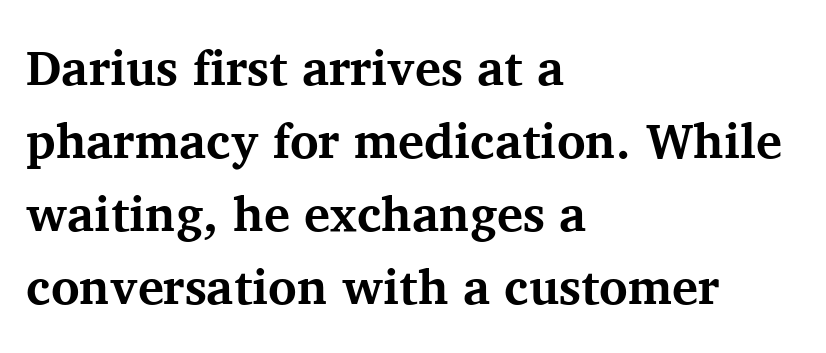
The image shows 49 px bold serif type, upright; set left-aligned, normal line spacing (1.49x), normal letter spacing, not underlined; medium stroke contrast and a medium x-height.
